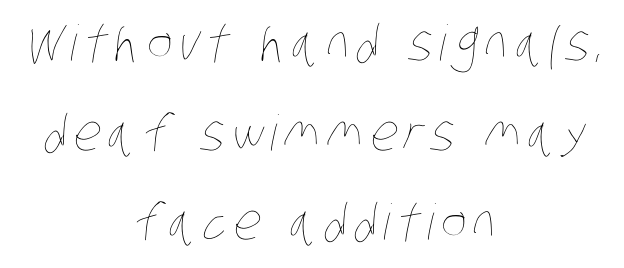
{"bold": "no", "weight": "thin", "width": "condensed", "stroke_contrast": "low", "x_height": "large", "monospaced": "no", "underline": "no", "align": "center", "line_spacing_ratio": 1.83, "glyph_px": 49}
